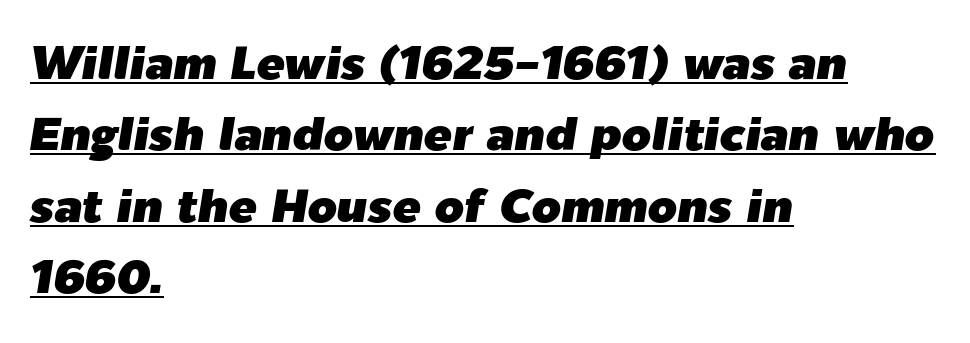
The image shows 47 px text type, italic (leaning right); set left-aligned, normal line spacing (1.52x), normal letter spacing, underlined; low stroke contrast and a medium x-height.
